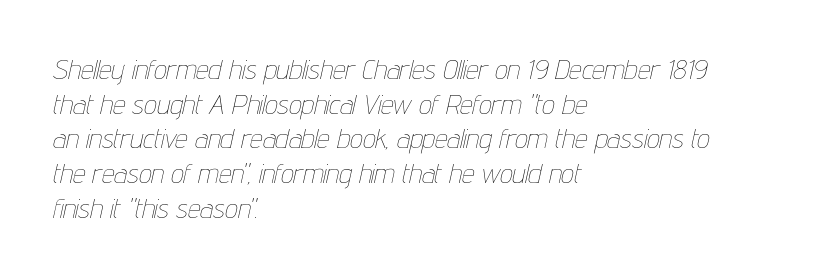
The face used here is proportionally spaced, like ordinary book or web type. The strokes carry an ordinary text weight at most. There's an unmistakable incline to the writing here. Horizontal alignment here is leftward, the default for most running prose.
